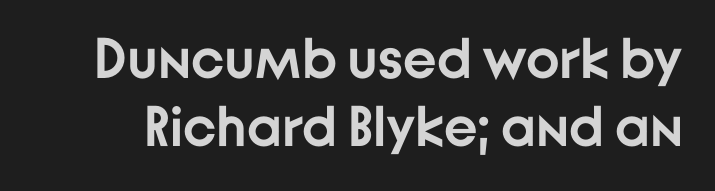
Q: Is the text bold? A: Yes.
Q: Is the text italic (slanted)? A: No, it is upright.
Q: Is the typeface a serif or a sans-serif typeface? A: Sans-serif.
Q: Is the text underlined? A: No.
Q: Is the spacing between letters normal or unusually wide? A: Normal.
Q: Width (condensed, normal, or wide)? A: Normal.
Q: Stroke contrast? A: Low.
Q: x-height? A: Medium.
Q: Monospaced? A: No.
